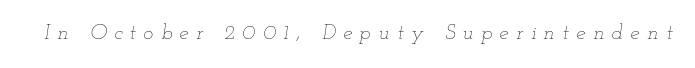
{"italic": "yes", "lean": "right", "slant_degrees": 12, "bold": "no", "underline": "no", "letter_spacing": "wide", "letter_spacing_em": 0.36, "glyph_px": 21}
